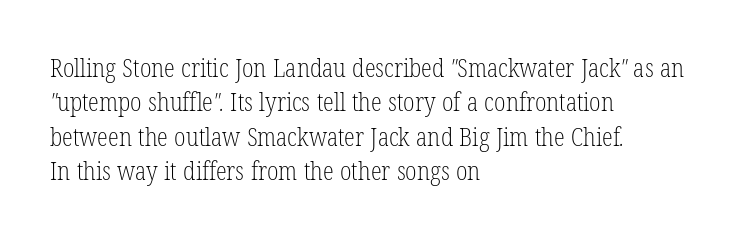
The image shows 25 px text type; set left-aligned, normal line spacing (1.38x), normal letter spacing, not underlined.
